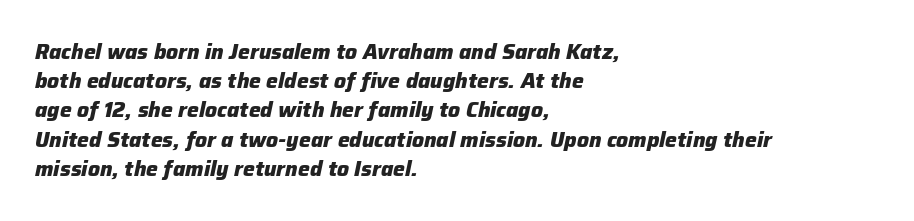
The image shows 21 px bold type, italic (leaning right); set left-aligned, normal line spacing (1.39x), normal letter spacing, not underlined.
